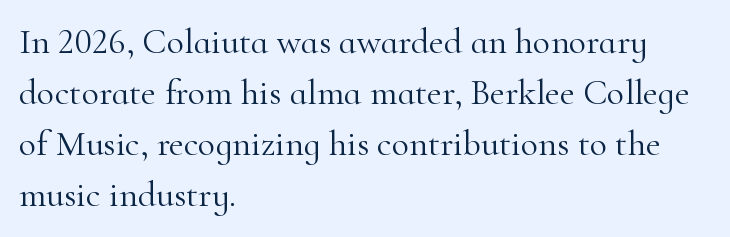
Q: Is the text bold? A: No.
Q: Is the text italic (slanted)? A: No, it is upright.
Q: Is the typeface a serif or a sans-serif typeface? A: Serif.
Q: Is the text underlined? A: No.
Q: How is the paragraph aligned? A: Left-aligned.
Q: Is the spacing between letters normal or unusually wide? A: Normal.
Q: Is the spacing between lines tight, normal or loose? A: Normal.
Q: Width (condensed, normal, or wide)? A: Normal.
Q: Stroke contrast? A: High.
Q: x-height? A: Small.
Q: Monospaced? A: No.
